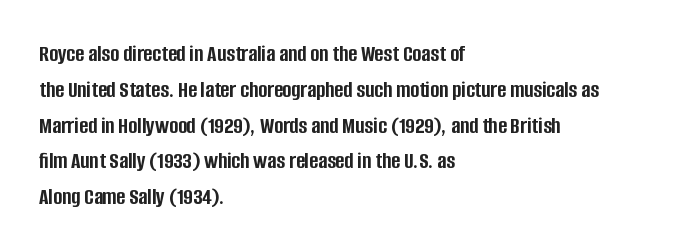
Italic: no, the glyphs are upright roman. Reading down the column, the eye jumps a familiar distance to each next line. Each row of text sits above clean, open space. Chunky letters — that's bold for sure.
